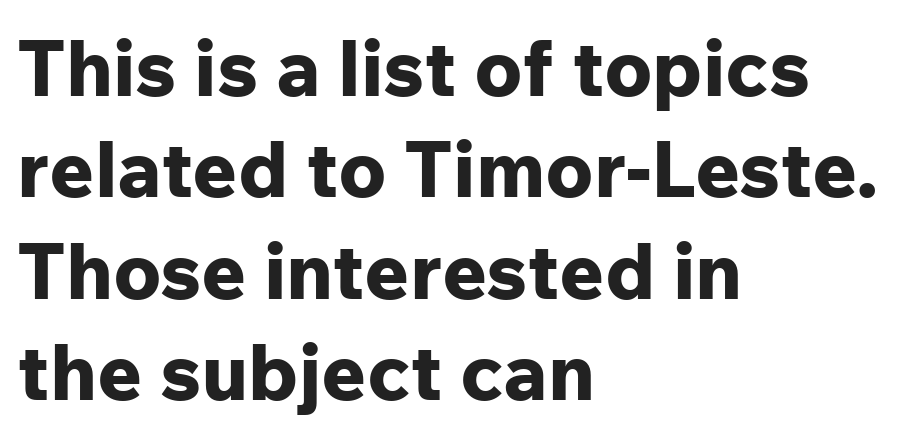
Q: Is the text bold? A: Yes.
Q: Is the text italic (slanted)? A: No, it is upright.
Q: Is the typeface a serif or a sans-serif typeface? A: Sans-serif.
Q: Is the text underlined? A: No.
Q: How is the paragraph aligned? A: Left-aligned.
Q: Is the spacing between letters normal or unusually wide? A: Normal.
Q: Is the spacing between lines tight, normal or loose? A: Normal.
Q: Width (condensed, normal, or wide)? A: Normal.
Q: Stroke contrast? A: Low.
Q: x-height? A: Medium.
Q: Monospaced? A: No.
